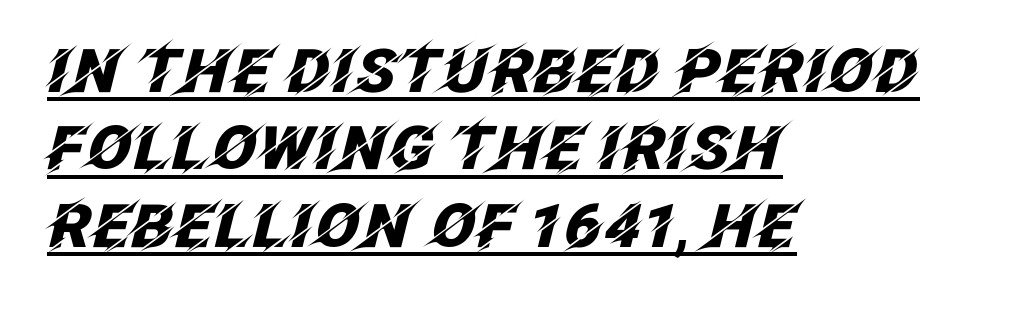
{"italic": "yes", "lean": "right", "slant_degrees": 12, "bold": "yes", "weight": "heavy", "width": "normal", "stroke_contrast": "low", "x_height": "large", "monospaced": "no", "underline": "yes", "align": "left", "line_spacing": "normal", "line_spacing_ratio": 1.29, "letter_spacing": "normal", "letter_spacing_em": 0.0, "glyph_px": 60}
